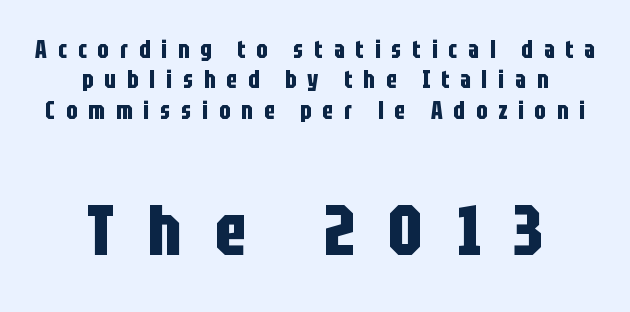
{"serif": "no", "italic": "no", "bold": "yes", "weight": "bold", "width": "condensed", "stroke_contrast": "low", "x_height": "large", "monospaced": "no", "underline": "no", "align": "center", "line_spacing": "normal", "line_spacing_ratio": 1.27, "letter_spacing": "wide", "letter_spacing_em": 0.46, "larger_block": "second", "size_ratio": 3.0, "glyph_px": 72}
